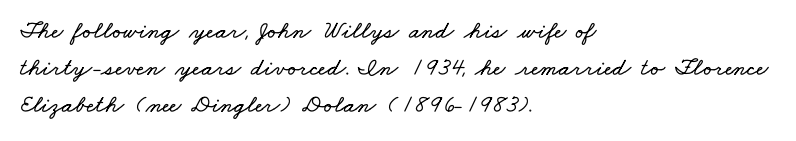
The image shows 25 px text type; set left-aligned, normal line spacing (1.49x), normal letter spacing, not underlined.
